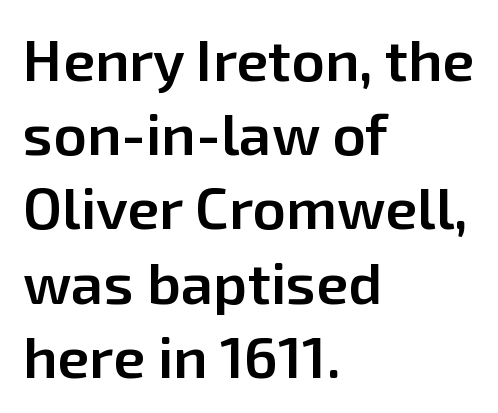
{"serif": "no", "italic": "no", "bold": "semi", "weight": "semibold", "width": "normal", "stroke_contrast": "low", "x_height": "medium", "monospaced": "no", "underline": "no", "align": "left", "line_spacing": "normal", "line_spacing_ratio": 1.28, "letter_spacing": "normal", "letter_spacing_em": 0.0, "glyph_px": 58}
